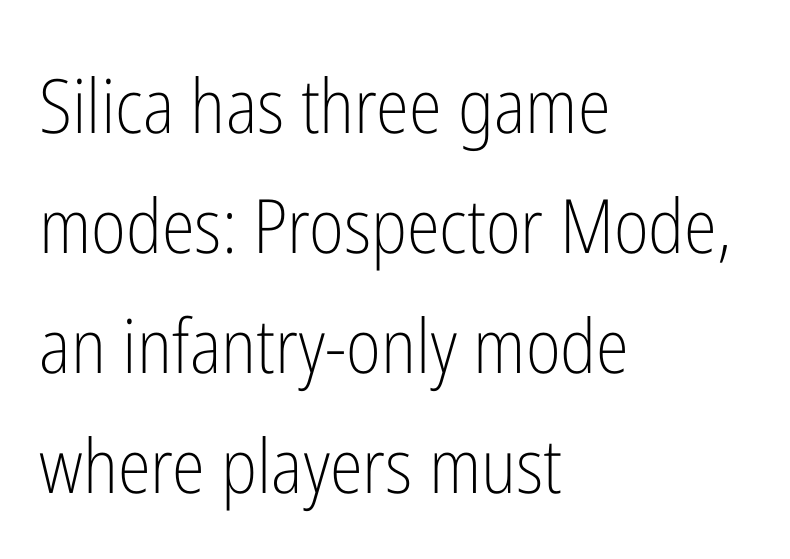
The image shows 75 px light, condensed sans-serif type, upright; set left-aligned, normal line spacing (1.6x), normal letter spacing, not underlined; low stroke contrast and a medium x-height.
